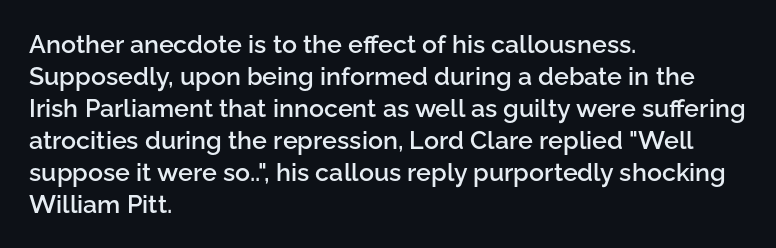
{"italic": "no", "bold": "semi", "underline": "no", "align": "left", "line_spacing": "normal", "line_spacing_ratio": 1.28, "letter_spacing": "normal", "letter_spacing_em": 0.0, "glyph_px": 25}
